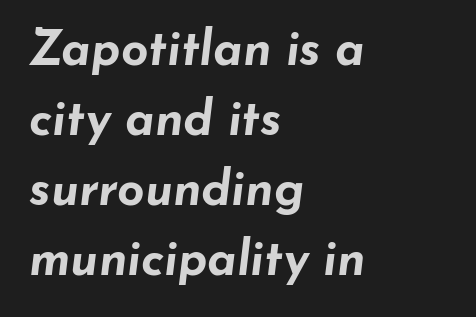
{"italic": "yes", "lean": "right", "slant_degrees": 7, "bold": "yes", "weight": "bold", "width": "wide", "stroke_contrast": "low", "x_height": "small", "monospaced": "no", "underline": "no", "align": "left", "line_spacing": "normal", "line_spacing_ratio": 1.46, "letter_spacing": "normal", "letter_spacing_em": 0.0, "glyph_px": 48}
